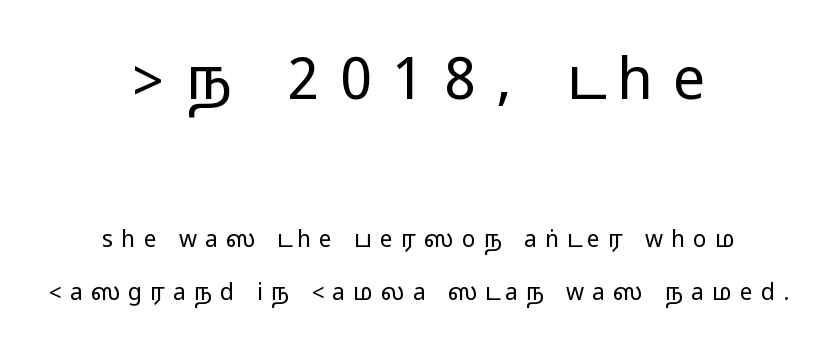
Q: Is the text italic (slanted)? A: No, it is upright.
Q: Is the typeface a serif or a sans-serif typeface? A: Sans-serif.
Q: Is the text underlined? A: No.
Q: How is the paragraph aligned? A: Centered.
Q: Is the spacing between letters normal or unusually wide? A: Unusually wide.
Q: Is the spacing between lines tight, normal or loose? A: Loose.
Q: Which block of text is set in a larger size, the first (top) or the second (bottom)? A: The first (top) one.
Q: Width (condensed, normal, or wide)? A: Wide.
Q: Stroke contrast? A: Medium.
Q: Monospaced? A: No.
